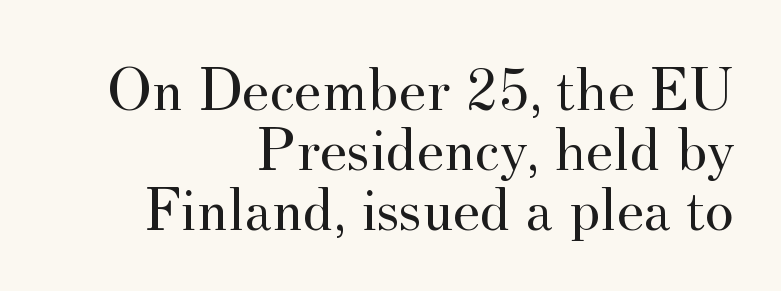
Honestly, the rows look squashed on top of each other. Words appear dense and cohesive because spacing is normal. Casual observation: everything's shoved over to the right. Typographically, this falls in the serif category.
